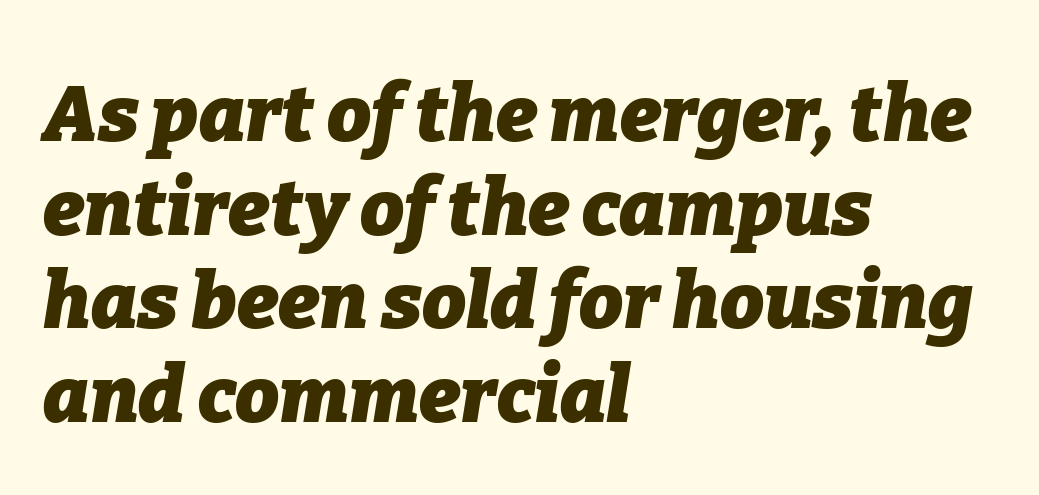
The image shows 78 px heavy type, italic (leaning right); set left-aligned, line spacing 1.2x, normal letter spacing, not underlined; low stroke contrast and a medium x-height.
